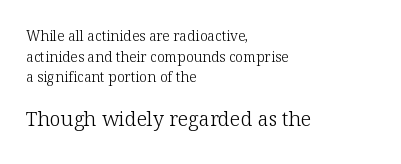
{"italic": "no", "bold": "no", "underline": "no", "align": "left", "line_spacing": "normal", "line_spacing_ratio": 1.48, "letter_spacing": "normal", "letter_spacing_em": 0.0, "larger_block": "second", "size_ratio": 1.43, "glyph_px": 20}
